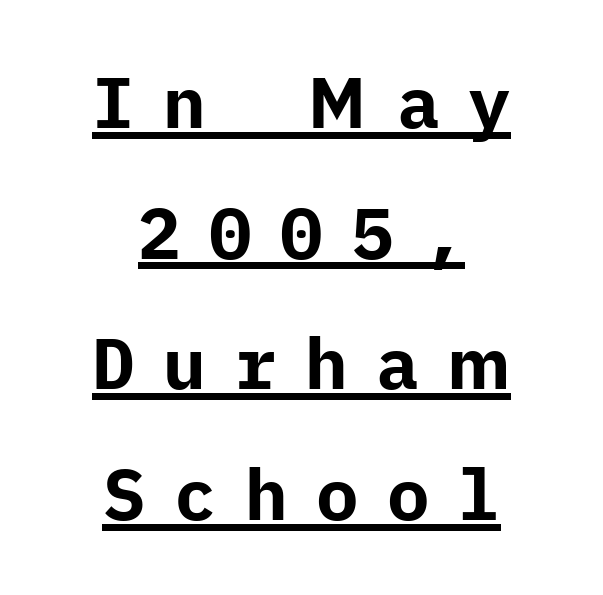
The image shows 71 px bold sans-serif type, upright; set centered, line spacing 1.84x, unusually wide letter spacing (+0.4 em), underlined; low stroke contrast and a medium x-height.
